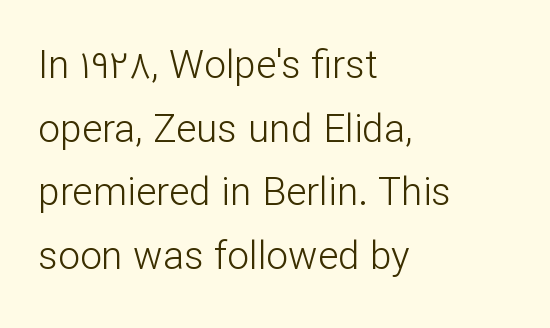
Q: Is the text bold? A: No.
Q: Is the text italic (slanted)? A: No, it is upright.
Q: Is the typeface a serif or a sans-serif typeface? A: Sans-serif.
Q: Is the text underlined? A: No.
Q: How is the paragraph aligned? A: Left-aligned.
Q: Is the spacing between letters normal or unusually wide? A: Normal.
Q: Is the spacing between lines tight, normal or loose? A: Normal.
Q: Width (condensed, normal, or wide)? A: Normal.
Q: Stroke contrast? A: Low.
Q: x-height? A: Medium.
Q: Monospaced? A: No.
